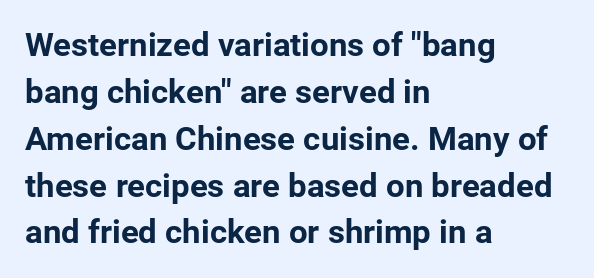
Q: Is the text bold? A: Yes.
Q: Is the text italic (slanted)? A: No, it is upright.
Q: Is the typeface a serif or a sans-serif typeface? A: Sans-serif.
Q: Is the text underlined? A: No.
Q: How is the paragraph aligned? A: Left-aligned.
Q: Is the spacing between letters normal or unusually wide? A: Normal.
Q: Is the spacing between lines tight, normal or loose? A: Normal.
Q: Width (condensed, normal, or wide)? A: Normal.
Q: Stroke contrast? A: Low.
Q: x-height? A: Medium.
Q: Monospaced? A: No.
